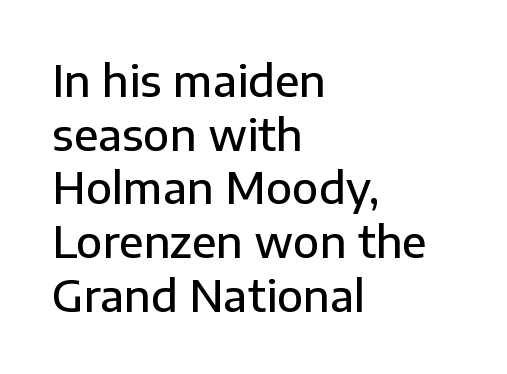
{"serif": "no", "italic": "no", "bold": "semi", "weight": "semibold", "width": "normal", "stroke_contrast": "low", "x_height": "medium", "monospaced": "no", "underline": "no", "align": "left", "line_spacing": "normal", "line_spacing_ratio": 1.25, "letter_spacing": "normal", "letter_spacing_em": 0.0, "glyph_px": 43}
